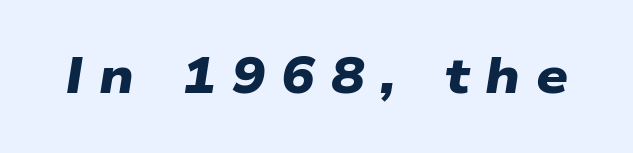
The image shows 50 px heavy, wide sans-serif type; set unusually wide letter spacing (+0.32 em), not underlined; low stroke contrast and a medium x-height.
